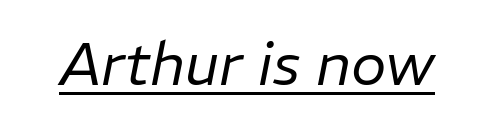
The image shows 60 px regular-weight type, italic (leaning right); set normal letter spacing, underlined; low stroke contrast and a medium x-height.
